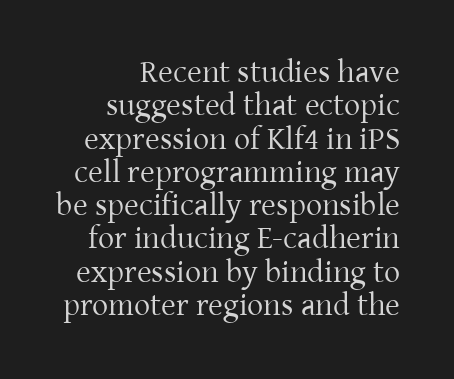
{"serif": "yes", "italic": "no", "bold": "no", "weight": "regular", "width": "normal", "stroke_contrast": "low", "x_height": "medium", "monospaced": "no", "underline": "no", "line_spacing": "tight", "line_spacing_ratio": 1.04, "letter_spacing": "normal", "letter_spacing_em": 0.0, "glyph_px": 32}
